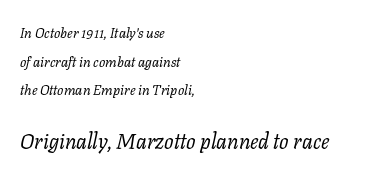
{"italic": "yes", "lean": "right", "slant_degrees": 11, "bold": "no", "underline": "no", "align": "left", "line_spacing": "loose", "line_spacing_ratio": 2.04, "letter_spacing": "normal", "letter_spacing_em": 0.0, "larger_block": "second", "size_ratio": 1.5, "glyph_px": 21}
